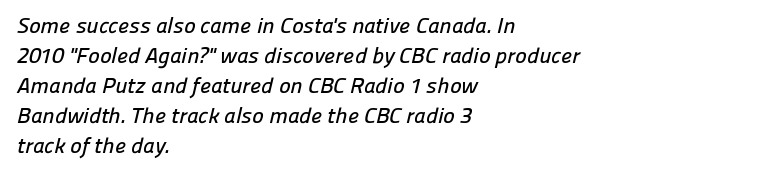
The space between consecutive lines is moderate. Underline: absent. Tracking here is standard; glyphs follow each other at the usual distance. Notice how the passage keeps a crisp vertical edge on the left only.
